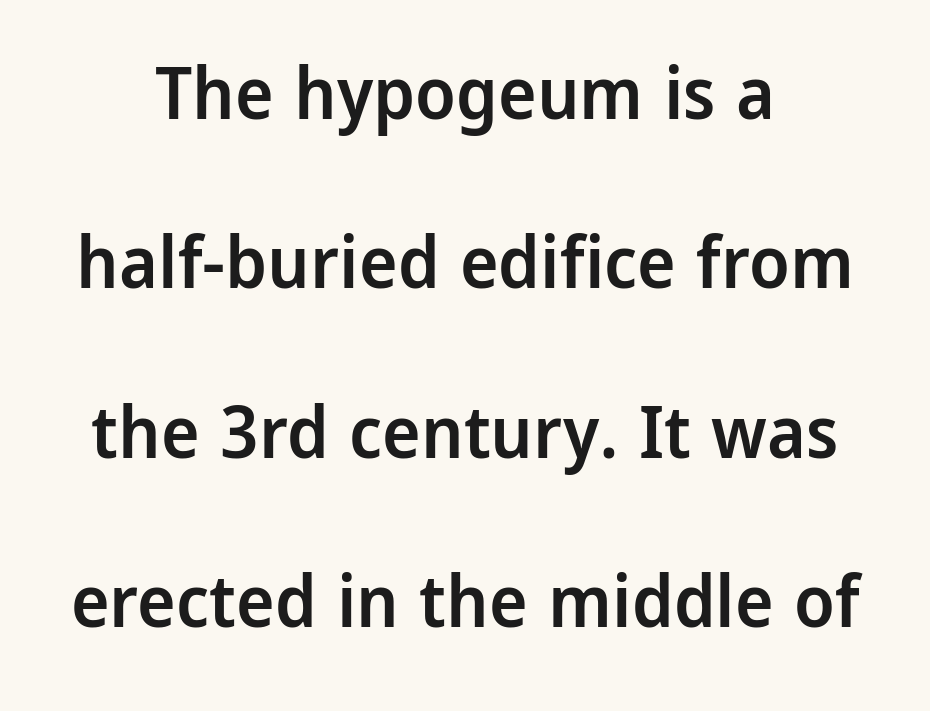
{"serif": "no", "italic": "no", "bold": "semi", "weight": "semibold", "width": "normal", "stroke_contrast": "low", "x_height": "medium", "monospaced": "no", "underline": "no", "align": "center", "line_spacing": "loose", "line_spacing_ratio": 2.32, "letter_spacing": "normal", "letter_spacing_em": 0.0, "glyph_px": 73}
